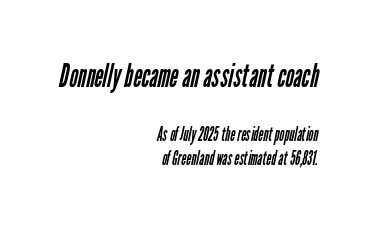
Q: Is the text bold? A: No.
Q: Is the typeface a serif or a sans-serif typeface? A: Sans-serif.
Q: Is the text underlined? A: No.
Q: How is the paragraph aligned? A: Right-aligned.
Q: Is the spacing between letters normal or unusually wide? A: Normal.
Q: Which block of text is set in a larger size, the first (top) or the second (bottom)? A: The first (top) one.
Q: Width (condensed, normal, or wide)? A: Condensed.
Q: Stroke contrast? A: Low.
Q: x-height? A: Medium.
Q: Monospaced? A: No.
